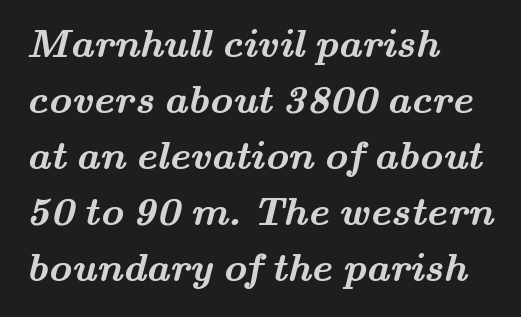
{"serif": "yes", "bold": "yes", "weight": "semibold", "width": "wide", "stroke_contrast": "medium", "x_height": "small", "monospaced": "no", "underline": "no", "align": "left", "line_spacing": "normal", "line_spacing_ratio": 1.4, "letter_spacing": "normal", "letter_spacing_em": 0.0, "glyph_px": 40}
